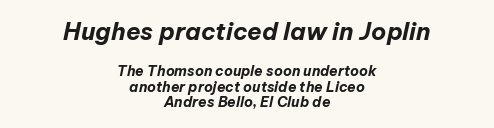
The glyphs have the mass of a bold cut. The words here are not underlined. Larger block? The one above; the one below is distinctly smaller. Short and long lines alike share a common midpoint. Emphasis-style slanted type is in use.
